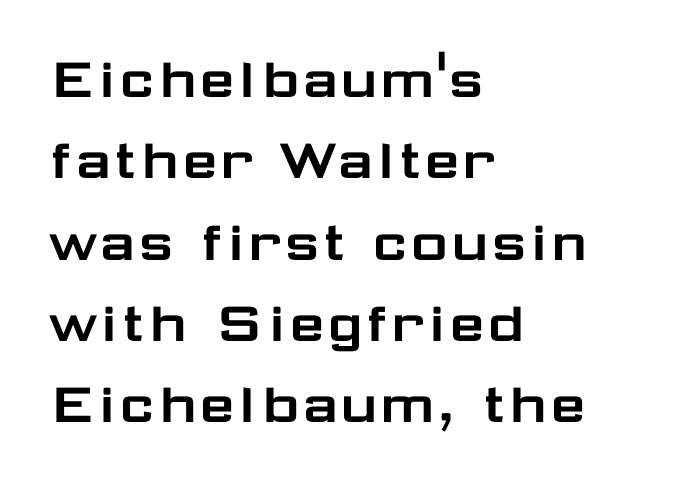
The ragged edge is on the right, which tells us the setting is flush left. Here the designer chose a conventional face with non-uniform glyph widths. Has an underline been added? It has not. The gaps between neighbouring characters are ordinary and unremarkable. This sample uses a sans-serif face. Rows of type keep a routine distance in the vertical direction.
